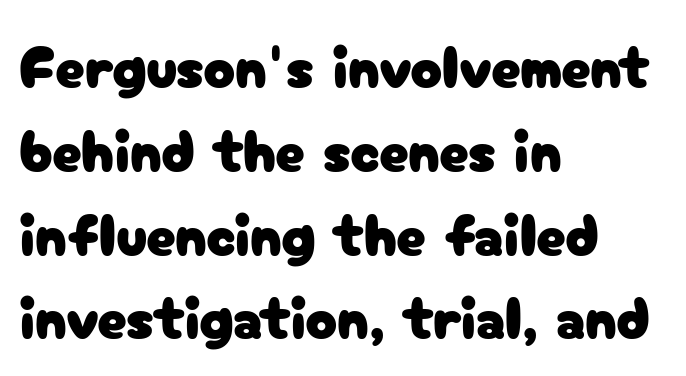
The image shows 59 px sans-serif type, upright; set left-aligned, normal line spacing (1.42x), normal letter spacing, not underlined; low stroke contrast and a medium x-height.
